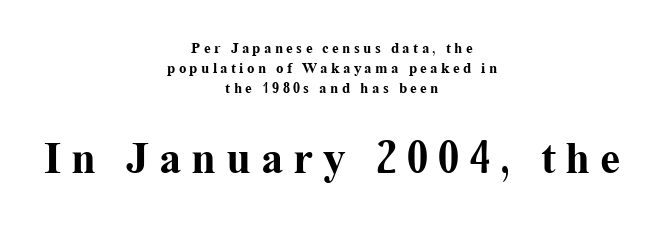
The image shows 45 px bold serif type, upright; set centered, normal line spacing (1.33x), unusually wide letter spacing (+0.22 em), not underlined; the second (bottom) block is 3.0x larger; medium stroke contrast and a medium x-height.
